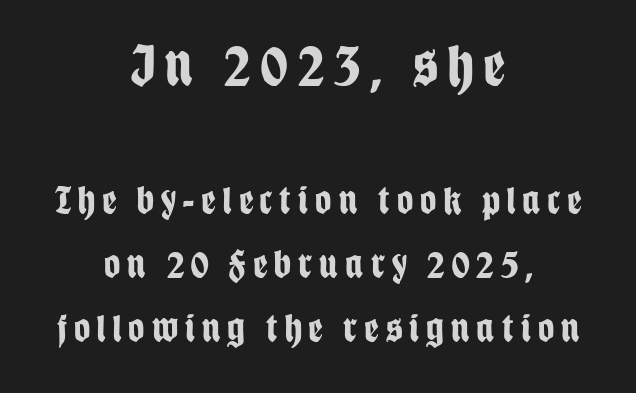
{"serif": "no", "italic": "no", "bold": "yes", "weight": "bold", "width": "condensed", "stroke_contrast": "low", "x_height": "large", "monospaced": "no", "underline": "no", "align": "center", "line_spacing": "normal", "line_spacing_ratio": 1.59, "larger_block": "first", "size_ratio": 1.5, "glyph_px": 60}
